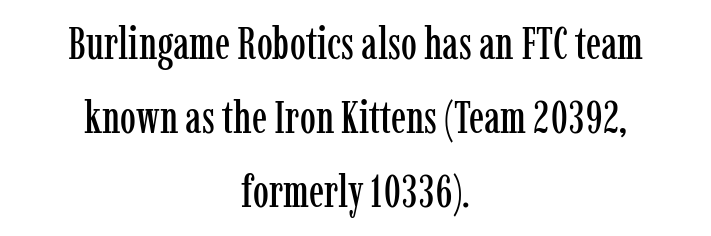
The image shows 45 px condensed serif type, upright; set centered, normal line spacing (1.65x), normal letter spacing, not underlined; low stroke contrast and a medium x-height.
